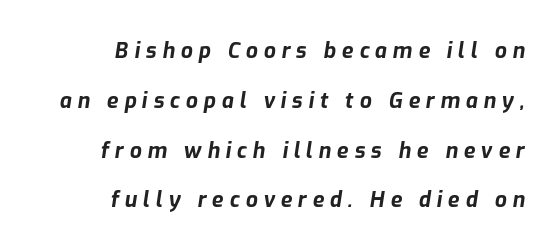
{"italic": "yes", "lean": "right", "slant_degrees": 9, "bold": "yes", "underline": "no", "align": "right", "line_spacing": "loose", "line_spacing_ratio": 2.37, "letter_spacing": "wide", "letter_spacing_em": 0.28, "glyph_px": 21}
